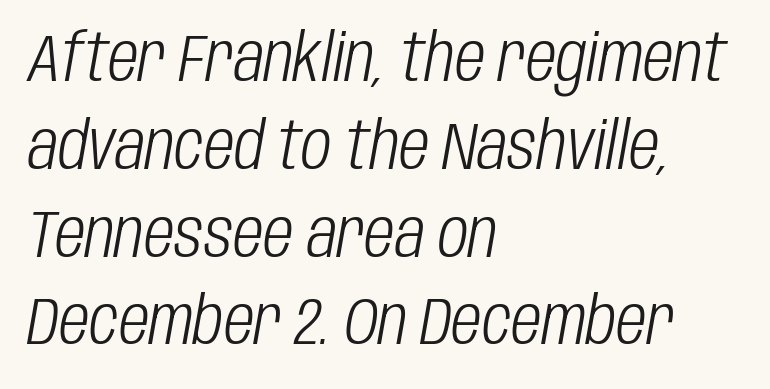
Q: Is the text bold? A: No.
Q: Is the text italic (slanted)? A: Yes, it leans right by about 10 degrees.
Q: Is the text underlined? A: No.
Q: How is the paragraph aligned? A: Left-aligned.
Q: Is the spacing between letters normal or unusually wide? A: Normal.
Q: Is the spacing between lines tight, normal or loose? A: Normal.
Q: Width (condensed, normal, or wide)? A: Condensed.
Q: Stroke contrast? A: Low.
Q: x-height? A: Large.
Q: Monospaced? A: No.
